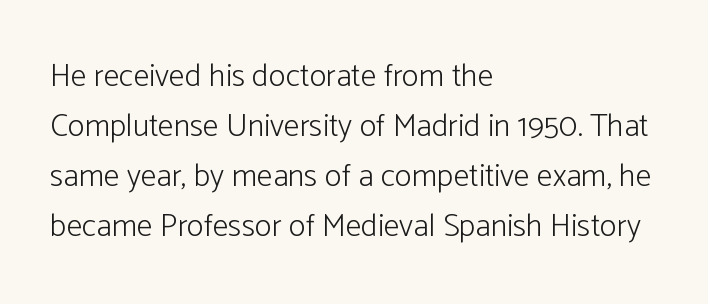
{"serif": "no", "italic": "no", "bold": "no", "weight": "light", "width": "normal", "stroke_contrast": "low", "x_height": "medium", "monospaced": "no", "underline": "no", "align": "left", "line_spacing": "normal", "line_spacing_ratio": 1.56, "letter_spacing": "normal", "letter_spacing_em": 0.0, "glyph_px": 32}
